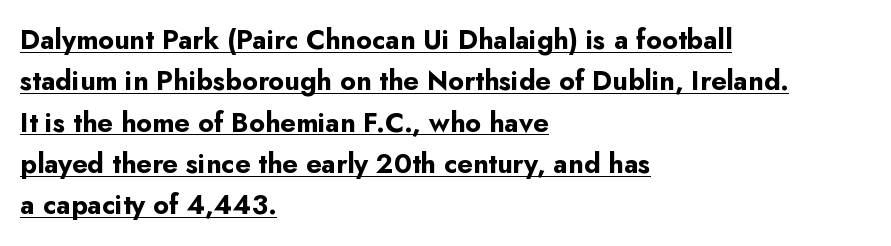
Q: Is the text bold? A: Yes.
Q: Is the text italic (slanted)? A: No, it is upright.
Q: Is the text underlined? A: Yes.
Q: How is the paragraph aligned? A: Left-aligned.
Q: Is the spacing between letters normal or unusually wide? A: Normal.
Q: Is the spacing between lines tight, normal or loose? A: Normal.
